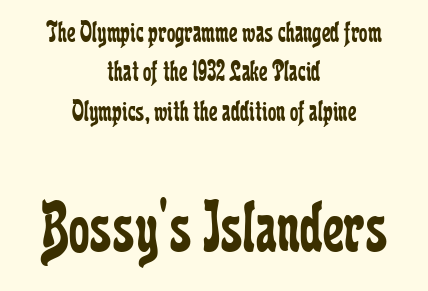
{"serif": "yes", "italic": "no", "bold": "no", "weight": "regular", "width": "condensed", "stroke_contrast": "low", "x_height": "medium", "monospaced": "no", "underline": "no", "align": "center", "line_spacing": "normal", "line_spacing_ratio": 1.31, "letter_spacing": "normal", "letter_spacing_em": 0.0, "larger_block": "second", "size_ratio": 2.47, "glyph_px": 74}
